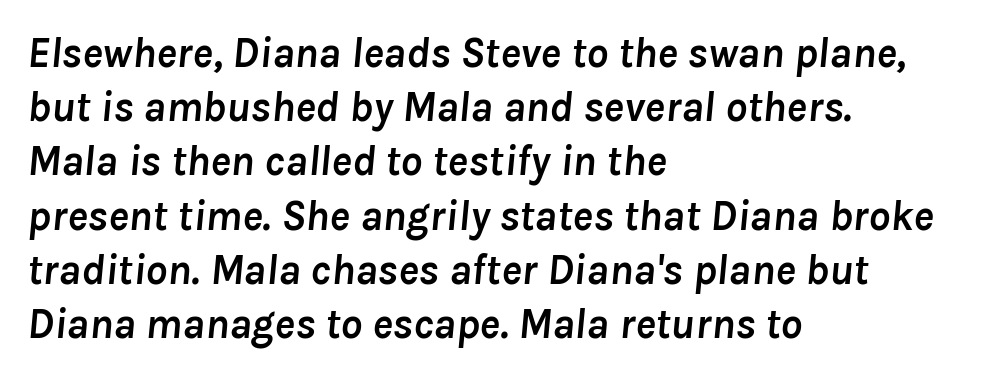
Q: Is the text bold? A: Yes.
Q: Is the text italic (slanted)? A: Yes, it leans right by about 8 degrees.
Q: Is the text underlined? A: No.
Q: How is the paragraph aligned? A: Left-aligned.
Q: Is the spacing between letters normal or unusually wide? A: Normal.
Q: Is the spacing between lines tight, normal or loose? A: Normal.
Q: Width (condensed, normal, or wide)? A: Normal.
Q: Stroke contrast? A: Low.
Q: x-height? A: Medium.
Q: Monospaced? A: No.
